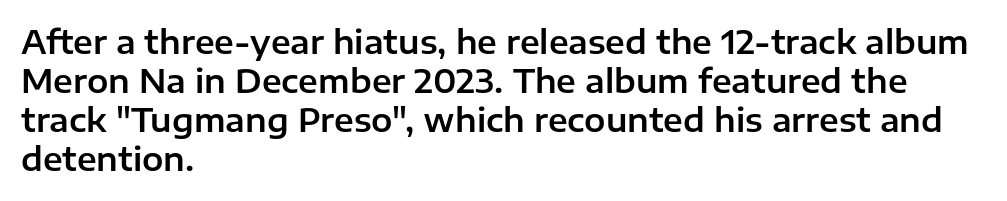
Q: Is the text italic (slanted)? A: No, it is upright.
Q: Is the typeface a serif or a sans-serif typeface? A: Sans-serif.
Q: Is the text underlined? A: No.
Q: How is the paragraph aligned? A: Left-aligned.
Q: Is the spacing between letters normal or unusually wide? A: Normal.
Q: Width (condensed, normal, or wide)? A: Normal.
Q: Stroke contrast? A: Low.
Q: x-height? A: Medium.
Q: Monospaced? A: No.
